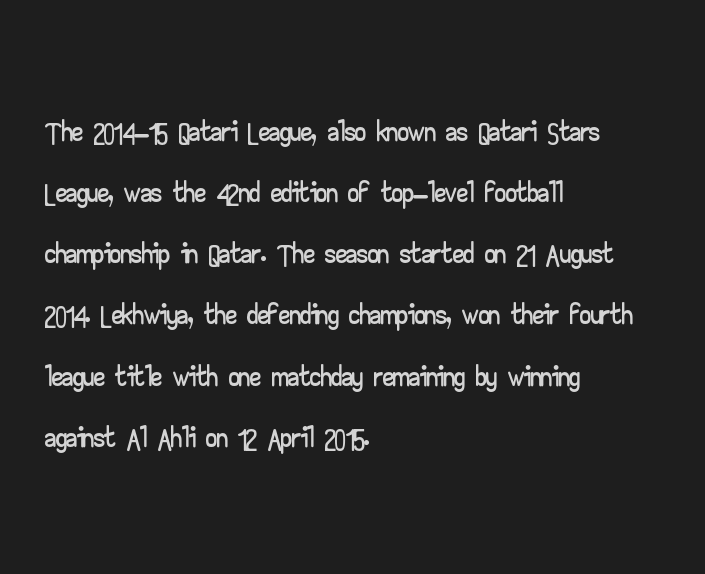
{"serif": "no", "italic": "no", "width": "wide", "stroke_contrast": "low", "x_height": "small", "monospaced": "no", "underline": "no", "align": "left", "line_spacing": "normal", "line_spacing_ratio": 1.39, "letter_spacing": "normal", "letter_spacing_em": 0.0, "glyph_px": 44}
